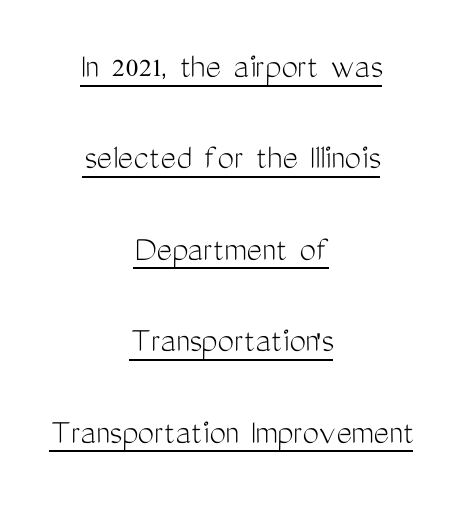
{"serif": "no", "italic": "no", "bold": "no", "weight": "light", "width": "condensed", "stroke_contrast": "medium", "x_height": "medium", "monospaced": "no", "underline": "yes", "align": "center", "line_spacing": "loose", "line_spacing_ratio": 2.47, "letter_spacing": "normal", "letter_spacing_em": 0.0, "glyph_px": 37}
